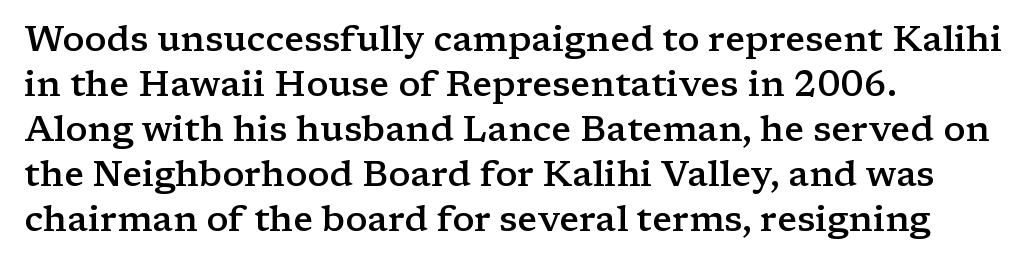
Summary of vertical rhythm: regular, with standard interline spacing. Characters remain perfectly vertical along every line. Do the characters align in a grid? No, the font is proportional. Compared with typical body copy, the letter spacing here is the same. Short and long lines alike share a common starting point at left. The glyphs have the mass of a demibold cut, below bold.
